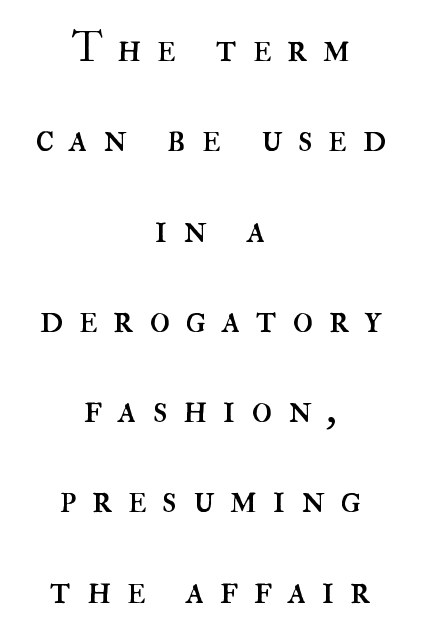
These lines have a slow, spaced-out rhythm from letter to letter. Is this a fixed-width face? No — the glyphs have proportional, varying widths. Notice the wide empty band between every row — that's loose leading. The letterforms sit at book weight or below. The lines are quadded center.
